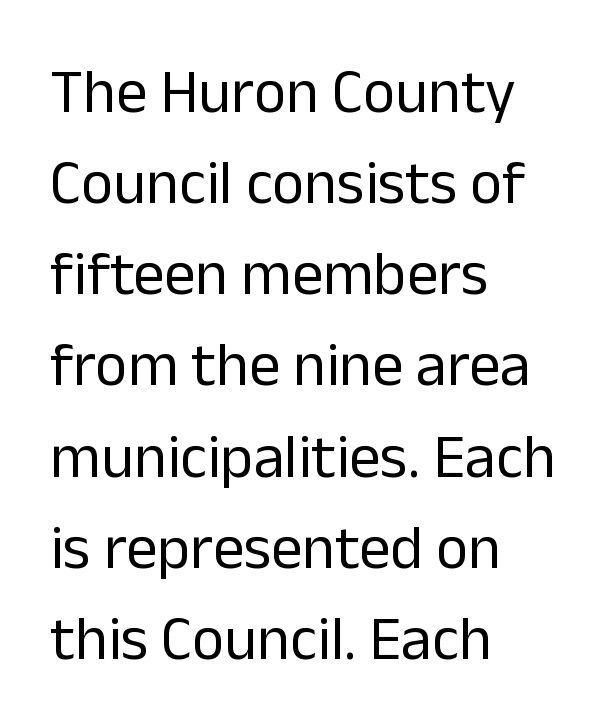
Lines of text with bare space underneath. The lettering holds an erect, upright posture throughout. The type family on display is of the sans-serif kind. These lines are set flush left with a ragged right edge. The strokes carry an ordinary text weight at most.
